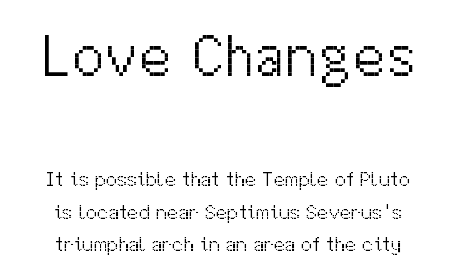
The image shows 60 px light sans-serif type, upright; set normal line spacing (1.62x), normal letter spacing, not underlined; the first (top) block is 3.0x larger; medium stroke contrast and a medium x-height.
